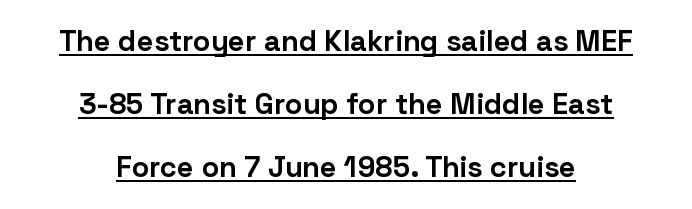
The image shows 29 px bold sans-serif type, upright; set centered, loose line spacing (2.18x), normal letter spacing, underlined; low stroke contrast and a medium x-height.
